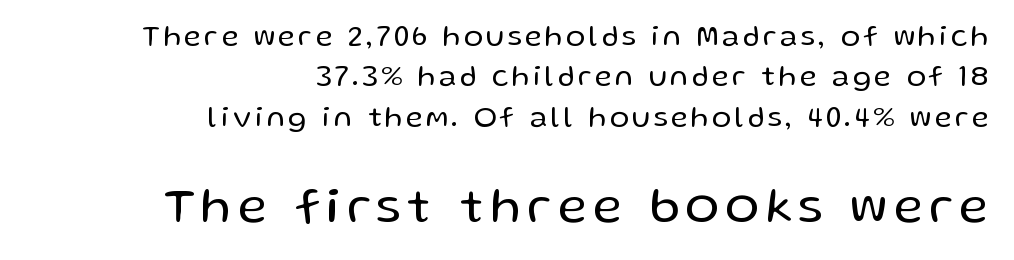
Underline: absent. Regarding serifs, this sample does without them. The face used here is proportionally spaced, like ordinary book or web type. Which of the two is more prominent by size? The second, at the bottom. Horizontally, the lines are justified to the trailing edge only.
